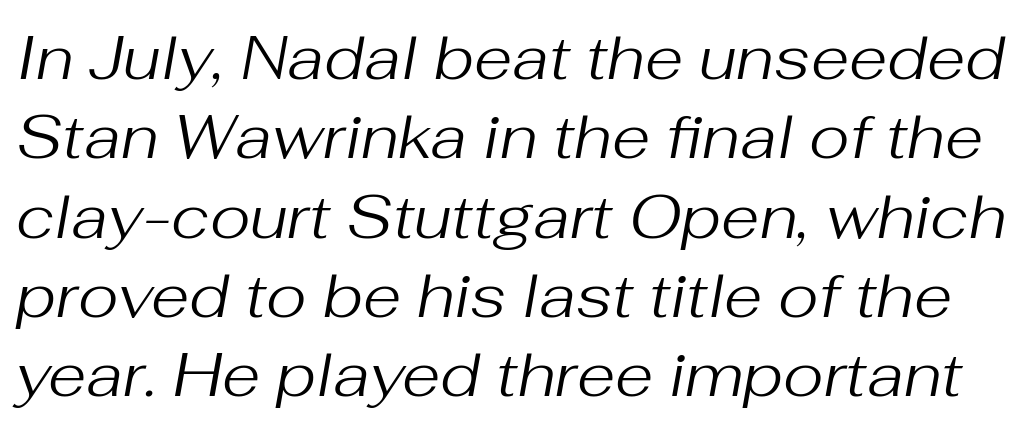
{"italic": "yes", "lean": "right", "slant_degrees": 10, "bold": "no", "weight": "regular", "width": "normal", "stroke_contrast": "medium", "x_height": "medium", "monospaced": "no", "underline": "no", "line_spacing": "normal", "line_spacing_ratio": 1.28, "letter_spacing": "normal", "letter_spacing_em": 0.0, "glyph_px": 62}
